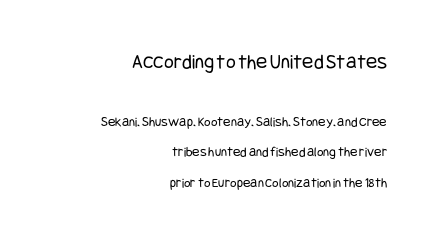
Q: Is the text bold? A: No.
Q: Is the text italic (slanted)? A: No, it is upright.
Q: Is the text underlined? A: No.
Q: How is the paragraph aligned? A: Right-aligned.
Q: Is the spacing between letters normal or unusually wide? A: Normal.
Q: Is the spacing between lines tight, normal or loose? A: Loose.
Q: Which block of text is set in a larger size, the first (top) or the second (bottom)? A: The first (top) one.
